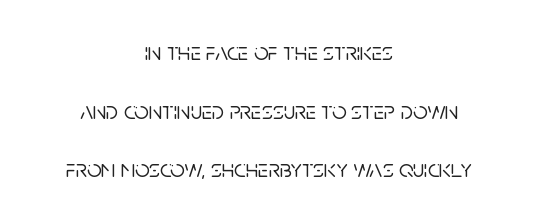
{"italic": "no", "underline": "no", "align": "center", "line_spacing": "loose", "line_spacing_ratio": 2.35, "letter_spacing": "normal", "letter_spacing_em": 0.0, "glyph_px": 25}
